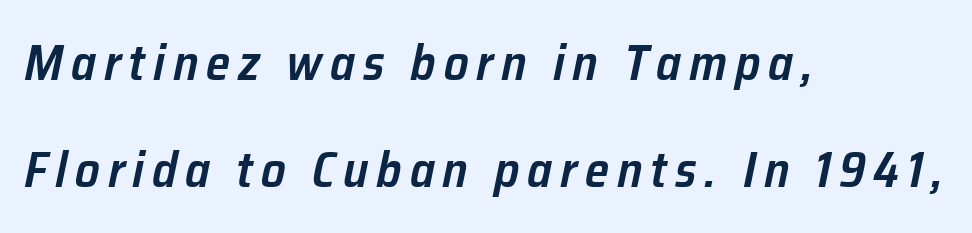
Left-aligned paragraph, ragged on the right. The font's italic variant was chosen for this text. Baseline-to-baseline distance is far greater than the letter height. The rendering uses natural spacing where letterforms have individual widths. Decoration check: the copy has no underline.
